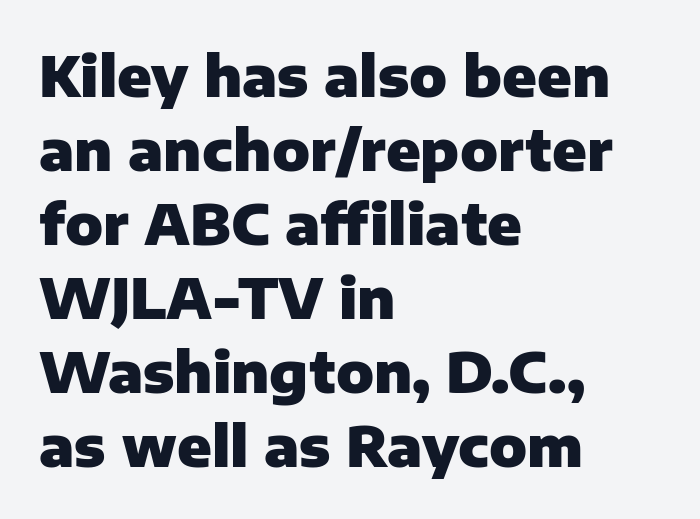
{"serif": "no", "italic": "no", "bold": "yes", "weight": "heavy", "width": "normal", "stroke_contrast": "low", "x_height": "medium", "monospaced": "no", "underline": "no", "align": "left", "line_spacing": "normal", "line_spacing_ratio": 1.32, "letter_spacing": "normal", "letter_spacing_em": 0.0, "glyph_px": 56}
